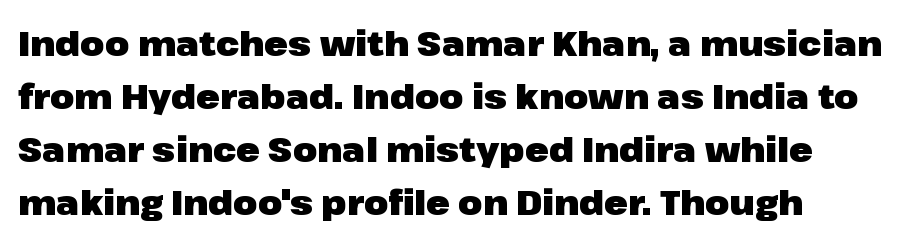
Q: Is the text bold? A: Yes.
Q: Is the text italic (slanted)? A: No, it is upright.
Q: Is the typeface a serif or a sans-serif typeface? A: Sans-serif.
Q: Is the text underlined? A: No.
Q: How is the paragraph aligned? A: Left-aligned.
Q: Is the spacing between letters normal or unusually wide? A: Normal.
Q: Is the spacing between lines tight, normal or loose? A: Normal.
Q: Width (condensed, normal, or wide)? A: Normal.
Q: Stroke contrast? A: Low.
Q: x-height? A: Medium.
Q: Monospaced? A: No.
